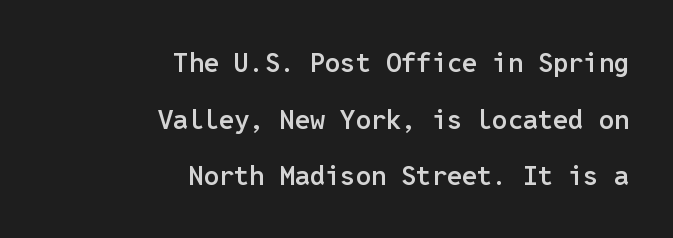
Q: Is the text bold? A: Semi-bold.
Q: Is the text italic (slanted)? A: No, it is upright.
Q: Is the text underlined? A: No.
Q: How is the paragraph aligned? A: Right-aligned.
Q: Is the spacing between letters normal or unusually wide? A: Normal.
Q: Is the spacing between lines tight, normal or loose? A: Loose.
